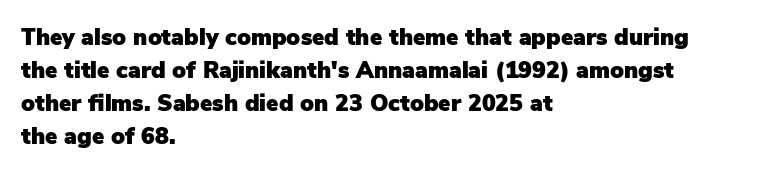
{"italic": "no", "underline": "no", "align": "left", "line_spacing": "normal", "line_spacing_ratio": 1.44, "letter_spacing": "normal", "letter_spacing_em": 0.0, "glyph_px": 23}
